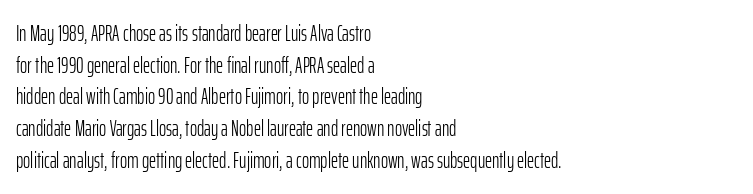
The image shows 22 px text type, upright; set left-aligned, normal line spacing (1.44x), normal letter spacing, not underlined.
